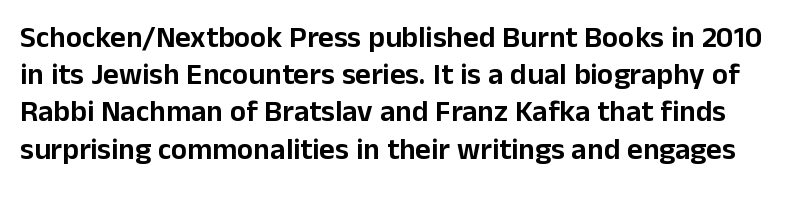
Q: Is the text italic (slanted)? A: No, it is upright.
Q: Is the typeface a serif or a sans-serif typeface? A: Sans-serif.
Q: Is the text underlined? A: No.
Q: Is the spacing between letters normal or unusually wide? A: Normal.
Q: Width (condensed, normal, or wide)? A: Normal.
Q: Stroke contrast? A: Low.
Q: x-height? A: Medium.
Q: Monospaced? A: No.
